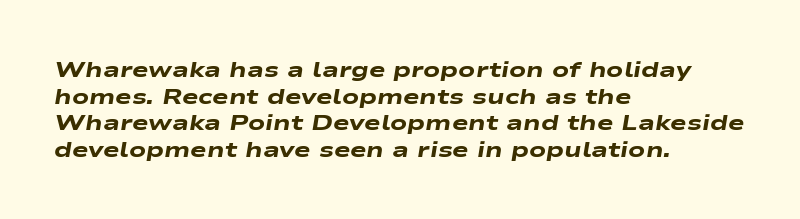
Where is the straight margin? On the left. Set as a true bold cut, around the 700 mark. The letterforms sit shoulder to shoulder at normal distance. Quick note: italic.
